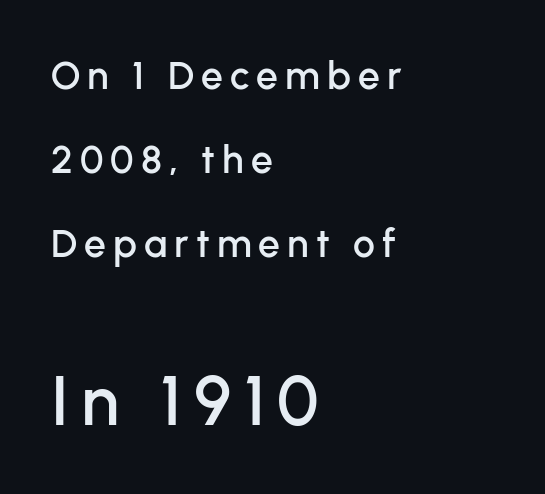
A typesetter would call this proportional, since set widths differ per character. Does the bottom block carry the larger type? Yes, it does. Loosely led — the rows are spread out. Font category for this specimen: sans-serif. Words float on clear page, feet unadorned.
